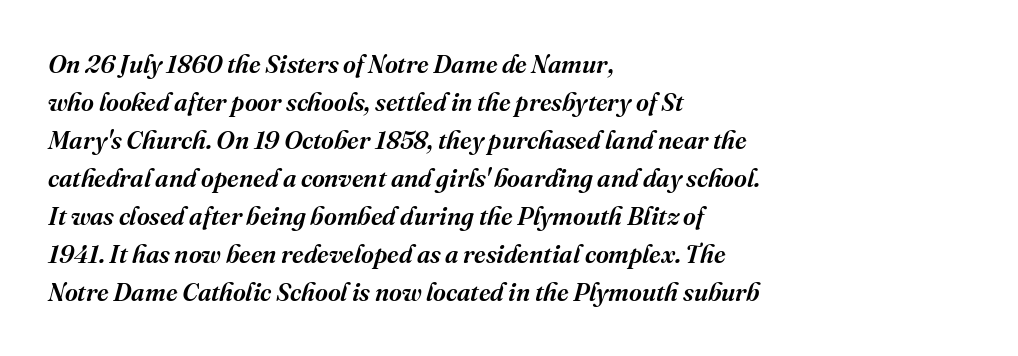
{"italic": "yes", "lean": "right", "slant_degrees": 16, "underline": "no", "align": "left", "line_spacing": "normal", "line_spacing_ratio": 1.52, "letter_spacing": "normal", "letter_spacing_em": 0.0, "glyph_px": 25}
